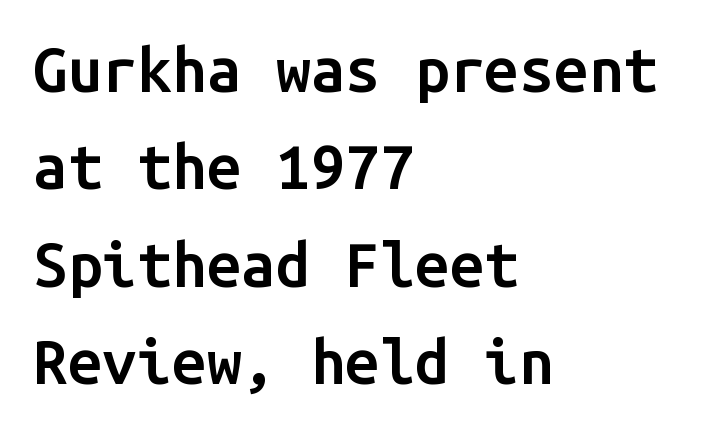
{"serif": "no", "italic": "no", "bold": "semi", "weight": "semibold", "width": "normal", "stroke_contrast": "low", "x_height": "medium", "monospaced": "yes", "underline": "no", "align": "left", "line_spacing": "normal", "line_spacing_ratio": 1.57, "letter_spacing": "normal", "letter_spacing_em": 0.0, "glyph_px": 62}
